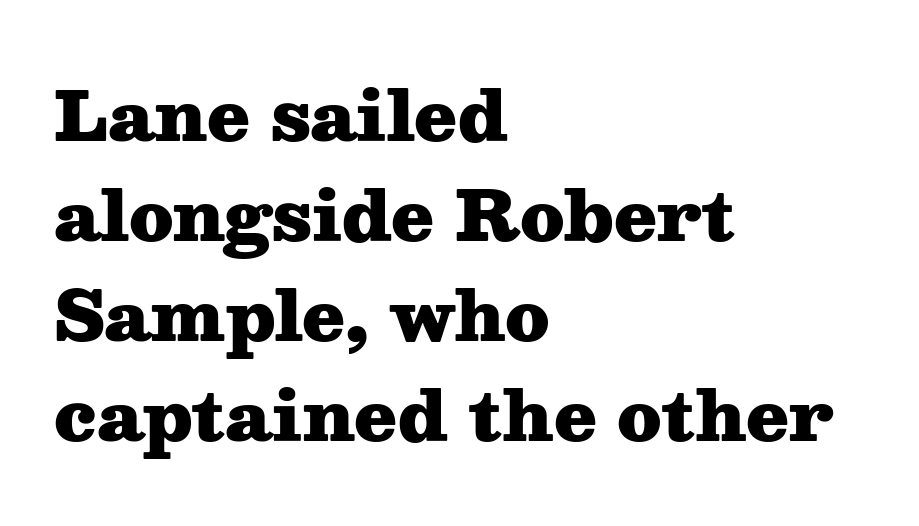
The image shows 69 px heavy, wide serif type, upright; set left-aligned, normal line spacing (1.45x), normal letter spacing, not underlined; medium stroke contrast and a medium x-height.
